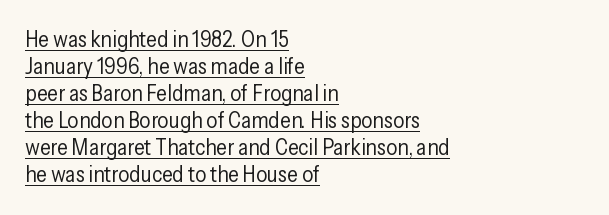
Q: Is the text bold? A: No.
Q: Is the text italic (slanted)? A: No, it is upright.
Q: Is the text underlined? A: Yes.
Q: How is the paragraph aligned? A: Left-aligned.
Q: Is the spacing between letters normal or unusually wide? A: Normal.
